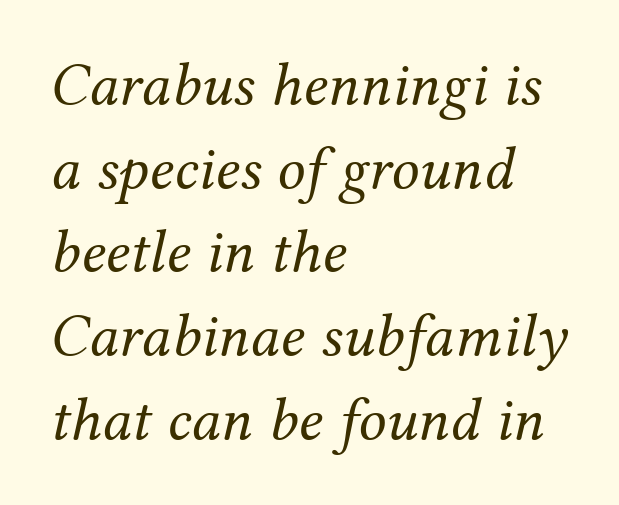
The axis of the letterforms is tilted away from vertical. This sample keeps an unexceptional amount of space between lines. The glyphs are unaccompanied by any horizontal stroke below them. Look at the tracking — it's just the regular setting, nothing added.
